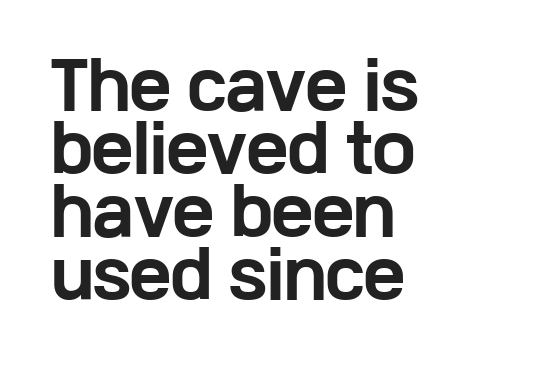
{"serif": "no", "italic": "no", "bold": "yes", "weight": "bold", "width": "wide", "stroke_contrast": "low", "x_height": "medium", "monospaced": "no", "underline": "no", "align": "left", "line_spacing": "tight", "line_spacing_ratio": 1.0, "letter_spacing": "normal", "letter_spacing_em": 0.0, "glyph_px": 63}
